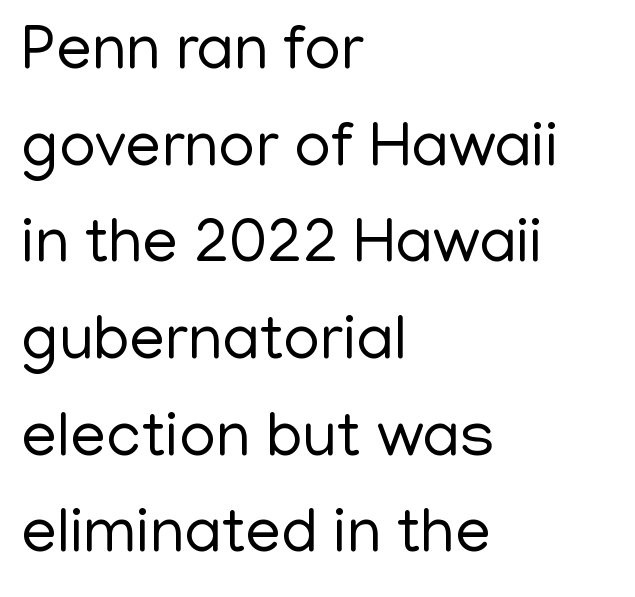
Q: Is the text bold? A: No.
Q: Is the text italic (slanted)? A: No, it is upright.
Q: Is the typeface a serif or a sans-serif typeface? A: Sans-serif.
Q: Is the text underlined? A: No.
Q: How is the paragraph aligned? A: Left-aligned.
Q: Is the spacing between letters normal or unusually wide? A: Normal.
Q: Is the spacing between lines tight, normal or loose? A: Normal.
Q: Width (condensed, normal, or wide)? A: Normal.
Q: Stroke contrast? A: Low.
Q: x-height? A: Medium.
Q: Monospaced? A: No.
